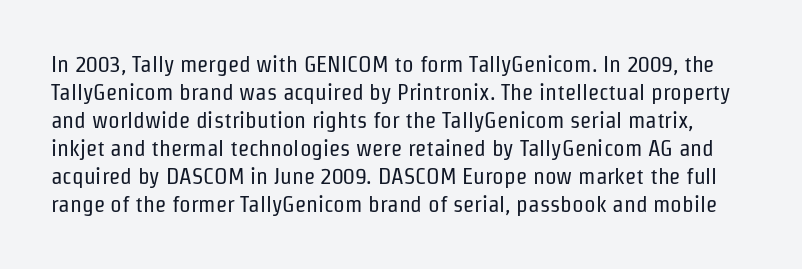
Q: Is the text bold? A: No.
Q: Is the text italic (slanted)? A: No, it is upright.
Q: Is the text underlined? A: No.
Q: Is the spacing between letters normal or unusually wide? A: Normal.
